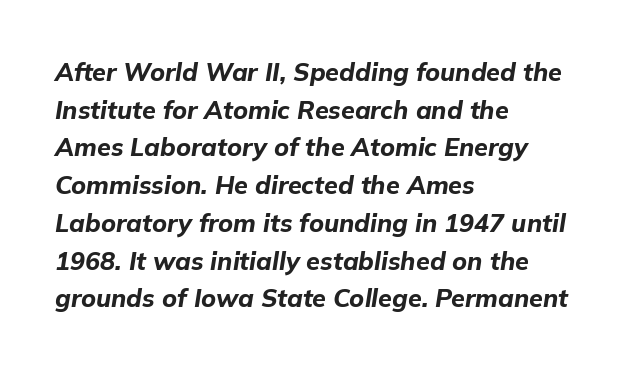
The image shows 25 px bold type, italic (leaning right); set left-aligned, normal line spacing (1.51x), normal letter spacing, not underlined.
